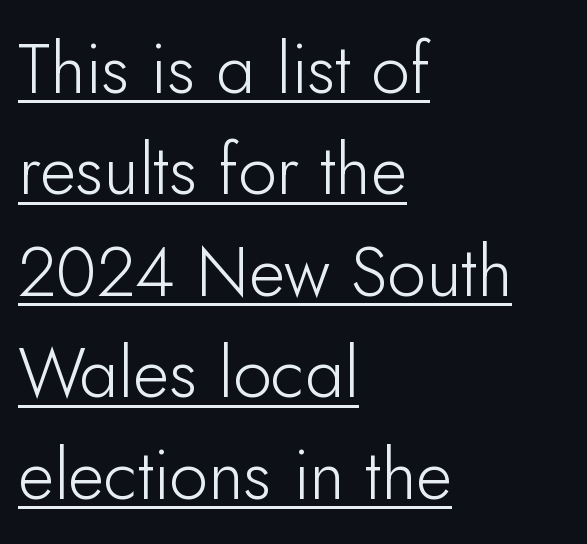
The image shows 70 px light sans-serif type, upright; set left-aligned, normal line spacing (1.45x), normal letter spacing, underlined; low stroke contrast and a small x-height.
